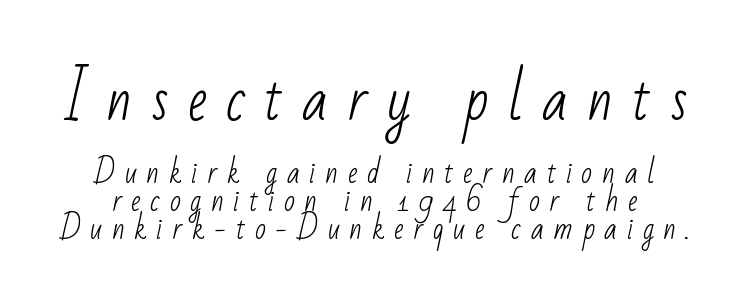
The image shows 58 px light, condensed sans-serif type; set centered, tight line spacing (0.95x), unusually wide letter spacing (+0.33 em), not underlined; the first (top) block is 2.0x larger; low stroke contrast and a small x-height.
